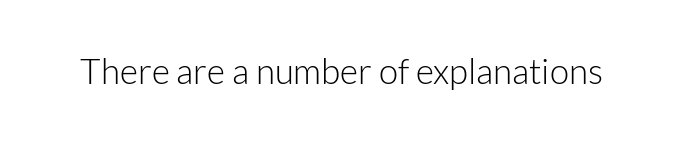
The image shows 35 px light sans-serif type, upright; set normal letter spacing, not underlined; low stroke contrast and a medium x-height.
